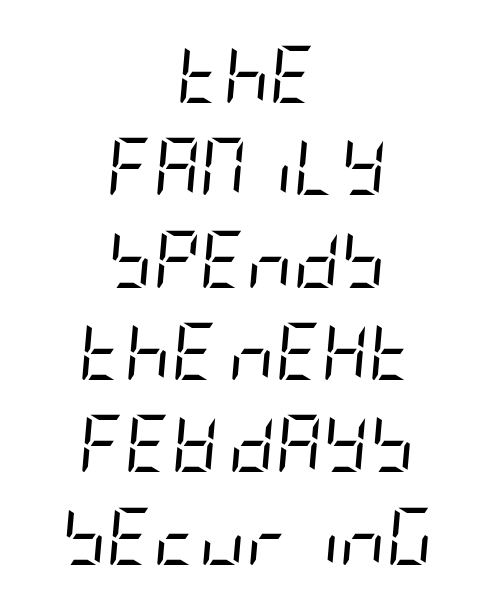
Q: Is the text bold? A: No.
Q: Is the text italic (slanted)? A: Yes, it leans right by about 5 degrees.
Q: Is the text underlined? A: No.
Q: How is the paragraph aligned? A: Centered.
Q: Is the spacing between letters normal or unusually wide? A: Normal.
Q: Is the spacing between lines tight, normal or loose? A: Normal.
Q: Width (condensed, normal, or wide)? A: Condensed.
Q: Stroke contrast? A: Low.
Q: x-height? A: Large.
